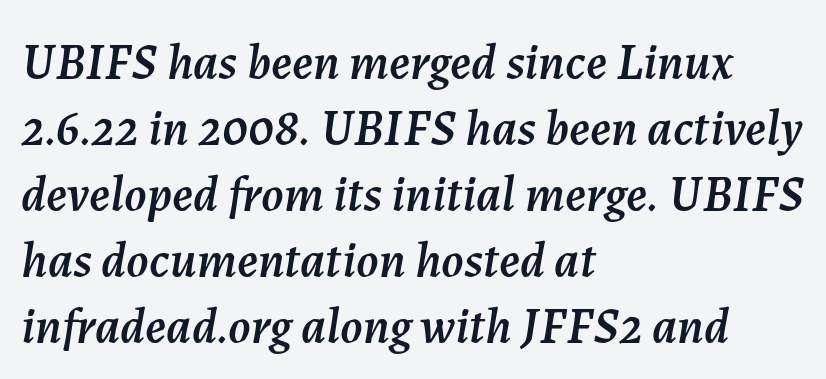
{"italic": "yes", "lean": "right", "slant_degrees": 7, "width": "normal", "stroke_contrast": "medium", "x_height": "medium", "monospaced": "no", "underline": "no", "align": "left", "line_spacing": "normal", "line_spacing_ratio": 1.32, "letter_spacing": "normal", "letter_spacing_em": 0.0, "glyph_px": 50}
